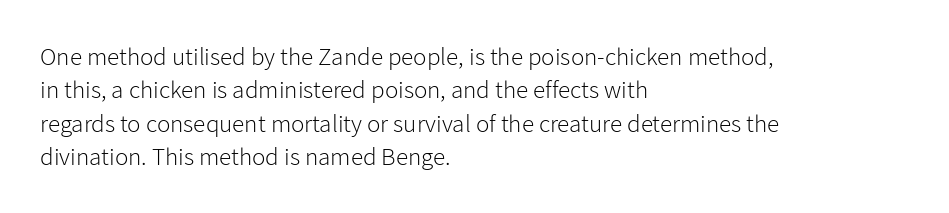
Q: Is the text bold? A: No.
Q: Is the text italic (slanted)? A: No, it is upright.
Q: Is the text underlined? A: No.
Q: How is the paragraph aligned? A: Left-aligned.
Q: Is the spacing between letters normal or unusually wide? A: Normal.
Q: Is the spacing between lines tight, normal or loose? A: Normal.
